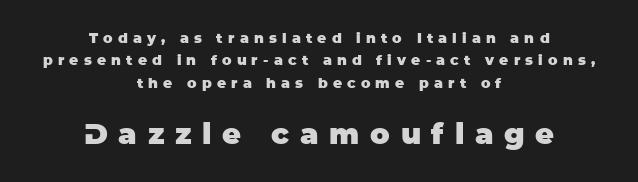
{"serif": "no", "italic": "no", "bold": "yes", "weight": "heavy", "width": "normal", "stroke_contrast": "low", "x_height": "large", "monospaced": "no", "underline": "no", "align": "center", "line_spacing": "normal", "line_spacing_ratio": 1.59, "letter_spacing": "wide", "letter_spacing_em": 0.37, "larger_block": "second", "size_ratio": 2.07, "glyph_px": 29}
